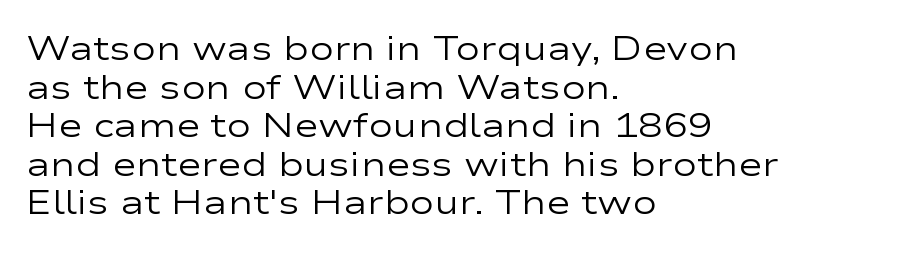
{"serif": "no", "italic": "no", "bold": "no", "weight": "regular", "width": "wide", "stroke_contrast": "low", "x_height": "medium", "monospaced": "no", "underline": "no", "align": "left", "line_spacing_ratio": 1.17, "letter_spacing": "normal", "letter_spacing_em": 0.0, "glyph_px": 33}
